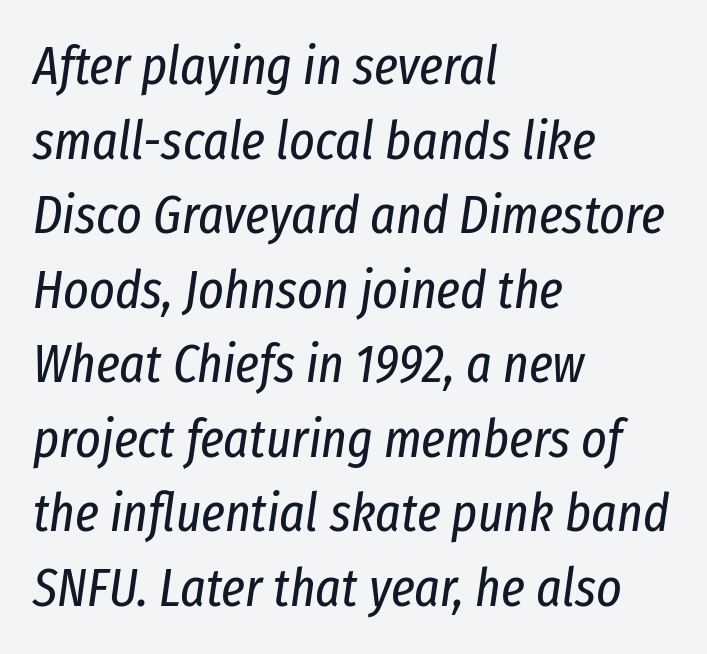
Observe the lean: these are italic letterforms. The compositor pushed each line to the left boundary. The space beneath each line is pristine and unruled. This sample has the flowing, uneven cadence of proportional lettering. These lines keep a tight, regular rhythm from letter to letter.
